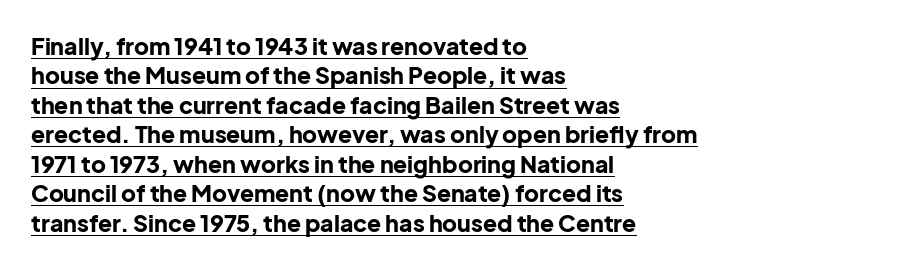
The image shows 23 px bold type, upright; set left-aligned, normal line spacing (1.28x), normal letter spacing, underlined.
